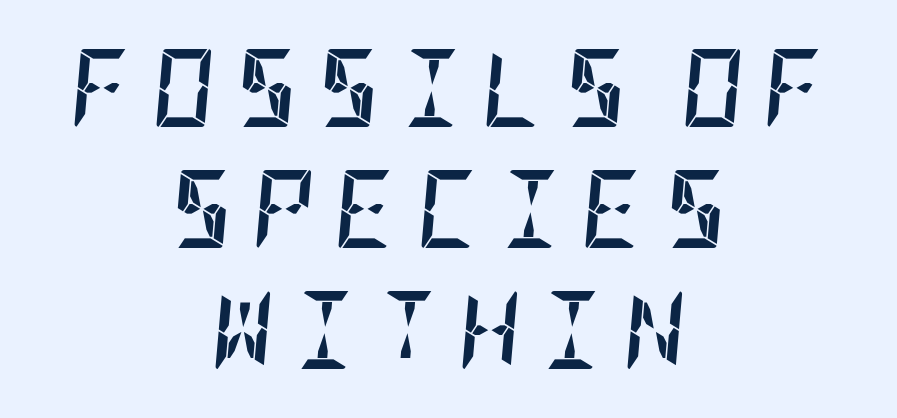
An italicized treatment has been applied to the whole sample. Is the letter spacing exaggerated? Yes — the characters are pushed far apart. Layout note: lines centered. These lines carry a lot of weight — the face is fully bold.
